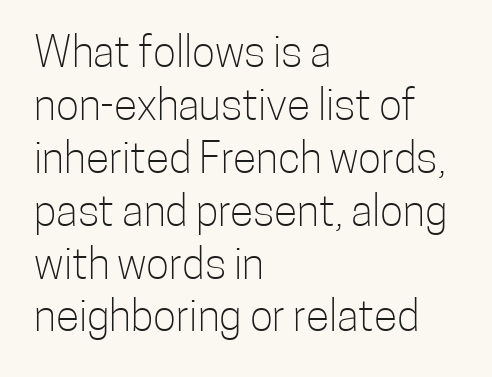
Nobody touched the tracking dial on this one. The rag falls on the right side of this text block. Posture: vertical. Nothing heavy about these letters — not bold at all. Stroke terminals: plain, sans-serif.
